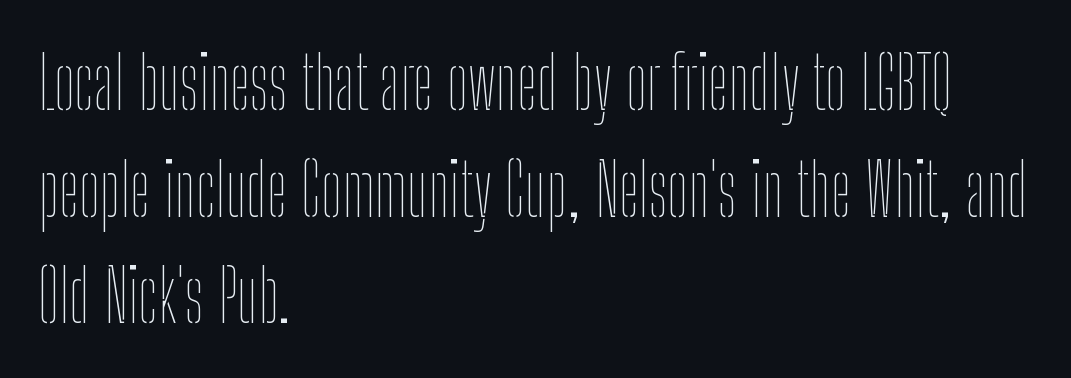
Descenders are the only things crossing below the line. Character widths vary here, with narrow letters taking less room than wide ones. Compared with a centered layout, this one pins lines to the left instead. Stems here are at most as thick as an everyday book face.
